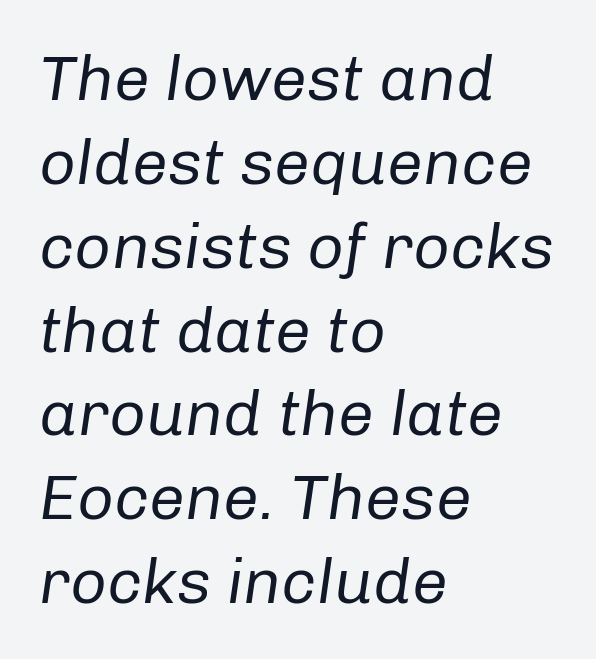
Q: Is the text bold? A: No.
Q: Is the text italic (slanted)? A: Yes, it leans right by about 8 degrees.
Q: Is the text underlined? A: No.
Q: How is the paragraph aligned? A: Left-aligned.
Q: Is the spacing between letters normal or unusually wide? A: Normal.
Q: Is the spacing between lines tight, normal or loose? A: Normal.
Q: Width (condensed, normal, or wide)? A: Normal.
Q: Stroke contrast? A: Low.
Q: x-height? A: Medium.
Q: Monospaced? A: No.
